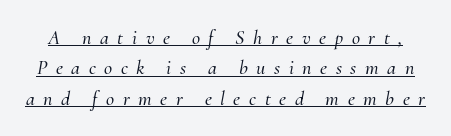
A baseline rule has been typeset under these characters. If you measured baseline to baseline, you'd find a middling distance. The text carries the slant typical of an italic or oblique font. Loose tracking; the words dissolve into strings of separated letters.
